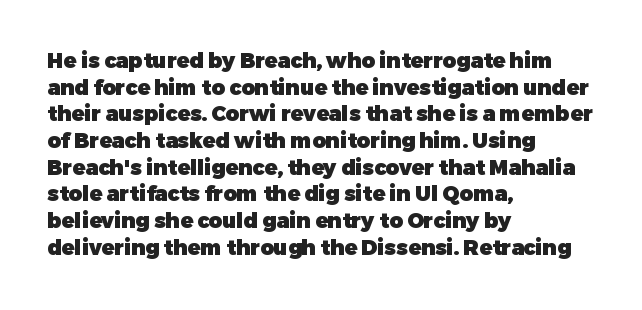
{"italic": "no", "bold": "yes", "underline": "no", "align": "left", "line_spacing": "normal", "line_spacing_ratio": 1.27, "letter_spacing": "normal", "letter_spacing_em": 0.0, "glyph_px": 21}
